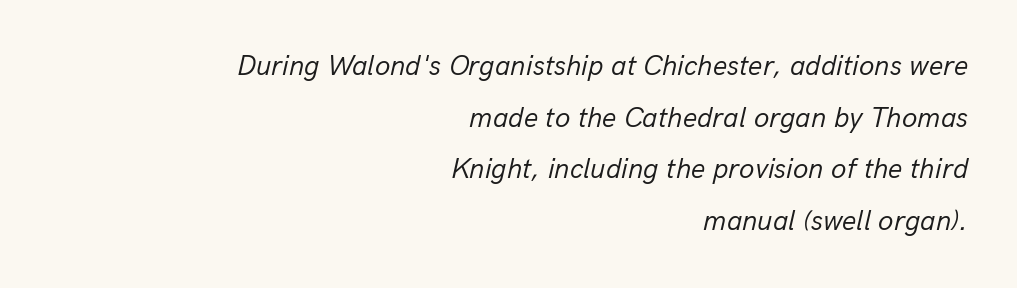
{"italic": "yes", "lean": "right", "slant_degrees": 13, "bold": "no", "weight": "regular", "width": "normal", "stroke_contrast": "low", "x_height": "medium", "monospaced": "no", "underline": "no", "align": "right", "line_spacing_ratio": 1.84, "letter_spacing": "normal", "letter_spacing_em": 0.0, "glyph_px": 28}
